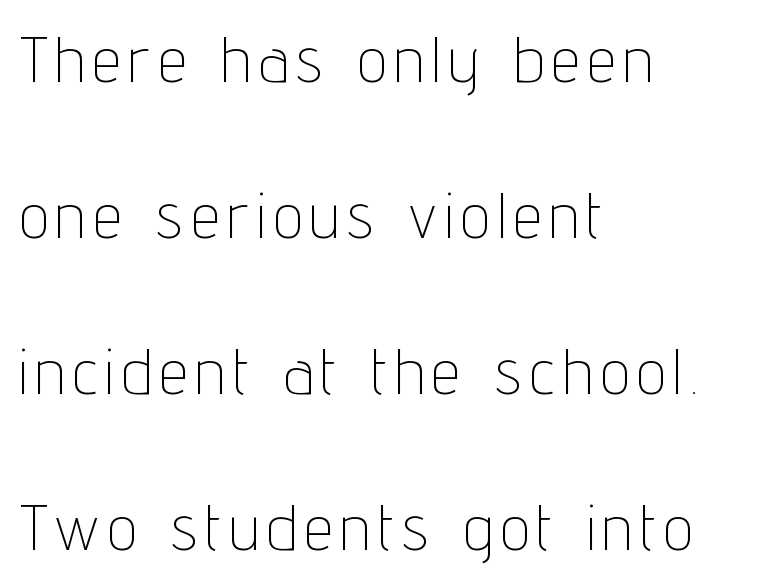
The space between consecutive lines is lavish. Think standard paragraph weight, or any step lighter than that. Typeset ragged right — the left edge is the straight one. The lettering holds an erect, upright posture throughout. You could not count columns in this text — the font is proportionally spaced. The face used here is a sans, in the tradition of grotesques and geometrics.
